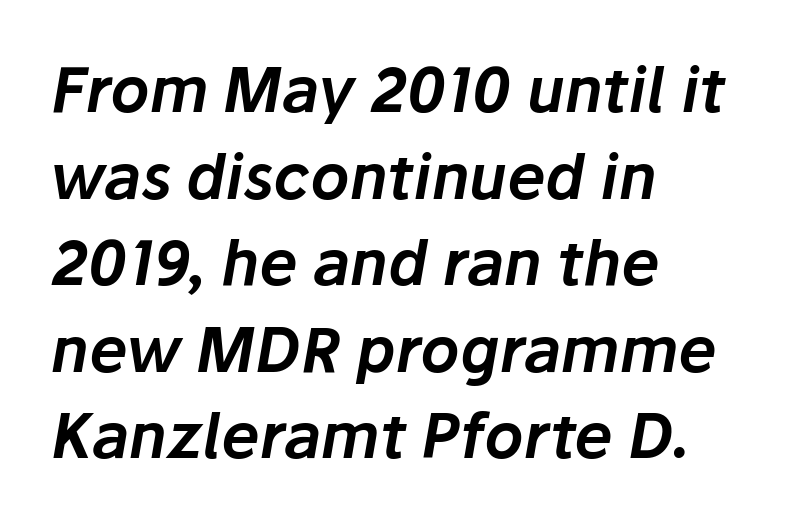
Here the designer chose a conventional face with non-uniform glyph widths. Line starts are locked; line ends wander. Just letters on the line, the space beneath them empty. The rows are spaced the way most documents space them.
